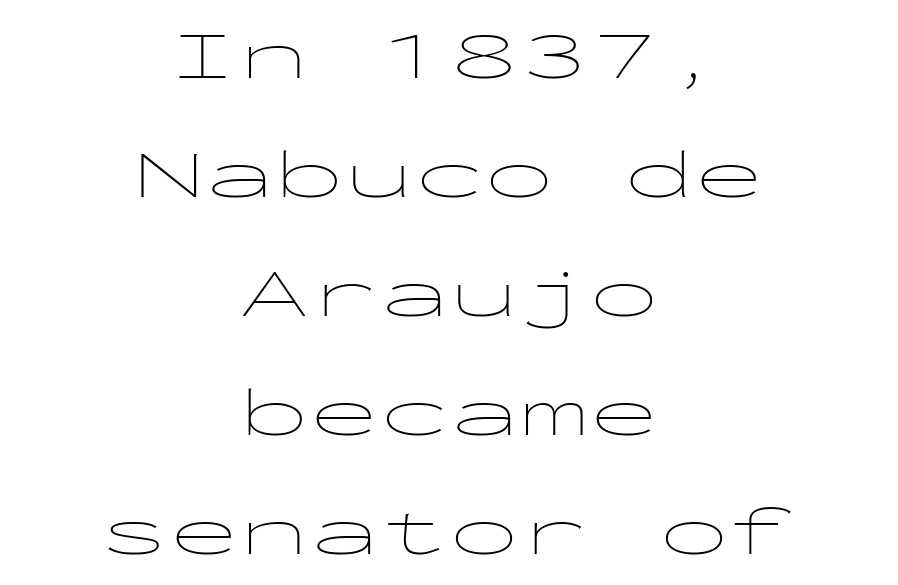
{"serif": "no", "italic": "no", "bold": "no", "weight": "thin", "width": "wide", "stroke_contrast": "low", "x_height": "medium", "monospaced": "yes", "underline": "no", "align": "center", "line_spacing": "normal", "line_spacing_ratio": 1.7, "letter_spacing": "normal", "letter_spacing_em": 0.0, "glyph_px": 70}
